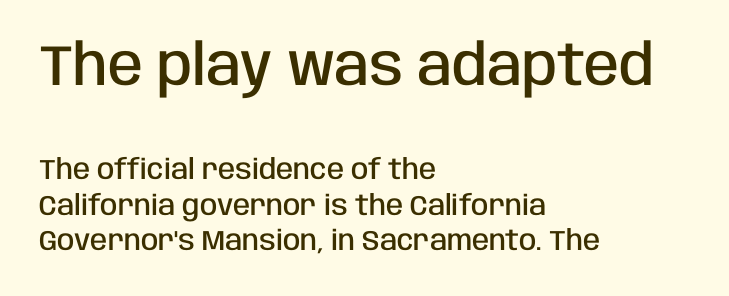
The image shows 57 px semibold, condensed sans-serif type, upright; set left-aligned, normal line spacing (1.26x), normal letter spacing, not underlined; the first (top) block is 2.04x larger; low stroke contrast and a large x-height.
